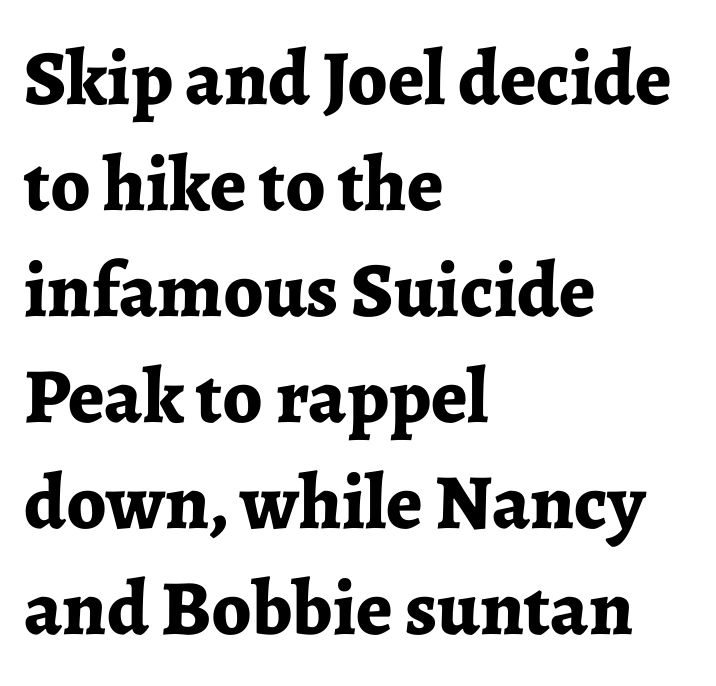
The image shows 78 px bold serif type, upright; set left-aligned, normal line spacing (1.36x), normal letter spacing, not underlined; low stroke contrast and a medium x-height.
